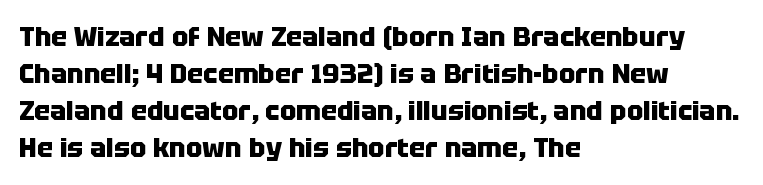
Q: Is the text bold? A: Yes.
Q: Is the text italic (slanted)? A: No, it is upright.
Q: Is the text underlined? A: No.
Q: How is the paragraph aligned? A: Left-aligned.
Q: Is the spacing between letters normal or unusually wide? A: Normal.
Q: Is the spacing between lines tight, normal or loose? A: Normal.
